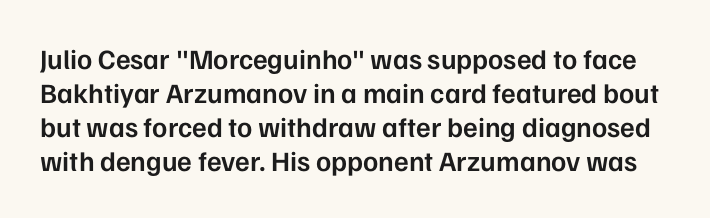
{"serif": "no", "italic": "no", "bold": "semi", "weight": "semibold", "width": "normal", "stroke_contrast": "low", "x_height": "medium", "monospaced": "no", "underline": "no", "line_spacing_ratio": 1.21, "letter_spacing": "normal", "letter_spacing_em": 0.0, "glyph_px": 28}
